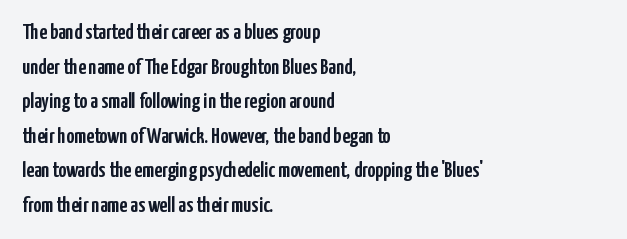
Q: Is the text italic (slanted)? A: No, it is upright.
Q: Is the text underlined? A: No.
Q: How is the paragraph aligned? A: Left-aligned.
Q: Is the spacing between letters normal or unusually wide? A: Normal.
Q: Is the spacing between lines tight, normal or loose? A: Normal.
